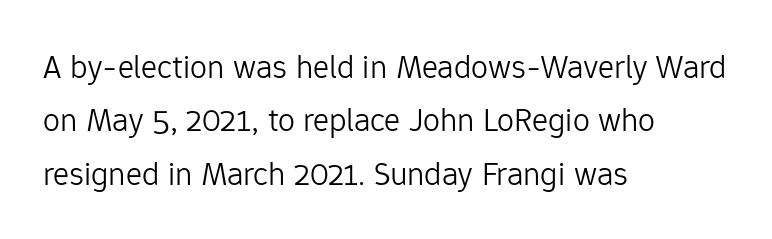
{"serif": "no", "italic": "no", "bold": "no", "weight": "light", "width": "normal", "stroke_contrast": "low", "x_height": "medium", "monospaced": "no", "underline": "no", "align": "left", "line_spacing": "normal", "line_spacing_ratio": 1.57, "letter_spacing": "normal", "letter_spacing_em": 0.0, "glyph_px": 34}
